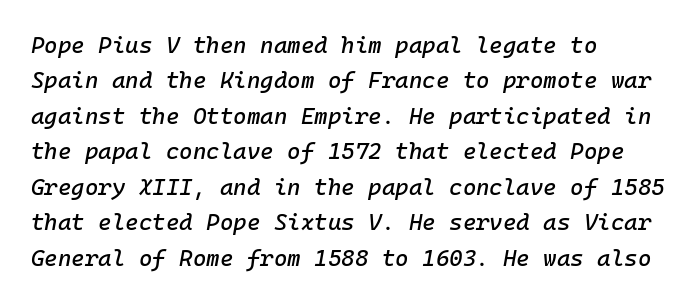
Notice how the passage keeps a crisp vertical edge on the left only. Spacing between characters is what you'd get straight out of the box. Quick note: italic. Check the space under the baseline: it is left empty. In terms of leading, this rendering sits right in the middle.
